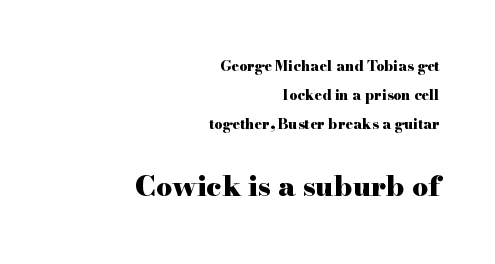
The image shows 28 px heavy, wide serif type, upright; set right-aligned, loose line spacing (2.07x), normal letter spacing, not underlined; the second (bottom) block is 2.0x larger; high stroke contrast and a small x-height.
